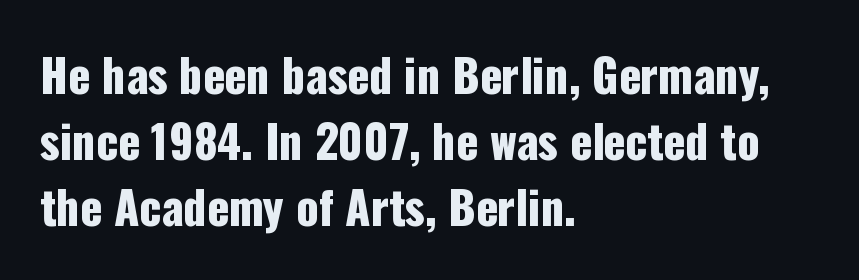
Q: Is the text italic (slanted)? A: No, it is upright.
Q: Is the typeface a serif or a sans-serif typeface? A: Sans-serif.
Q: Is the text underlined? A: No.
Q: How is the paragraph aligned? A: Left-aligned.
Q: Is the spacing between letters normal or unusually wide? A: Normal.
Q: Is the spacing between lines tight, normal or loose? A: Normal.
Q: Width (condensed, normal, or wide)? A: Condensed.
Q: Stroke contrast? A: Low.
Q: x-height? A: Medium.
Q: Monospaced? A: No.
